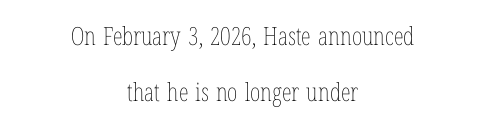
Q: Is the text bold? A: No.
Q: Is the text italic (slanted)? A: No, it is upright.
Q: Is the text underlined? A: No.
Q: How is the paragraph aligned? A: Centered.
Q: Is the spacing between letters normal or unusually wide? A: Normal.
Q: Is the spacing between lines tight, normal or loose? A: Loose.
